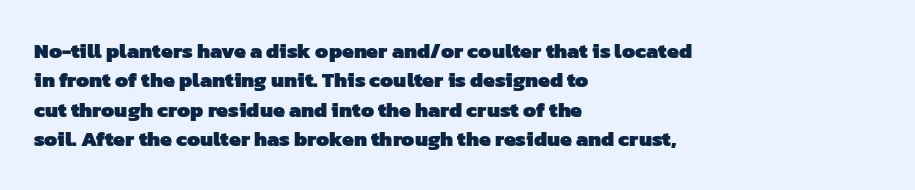
The image shows 21 px bold type; set left-aligned, normal line spacing (1.4x), normal letter spacing, not underlined.
